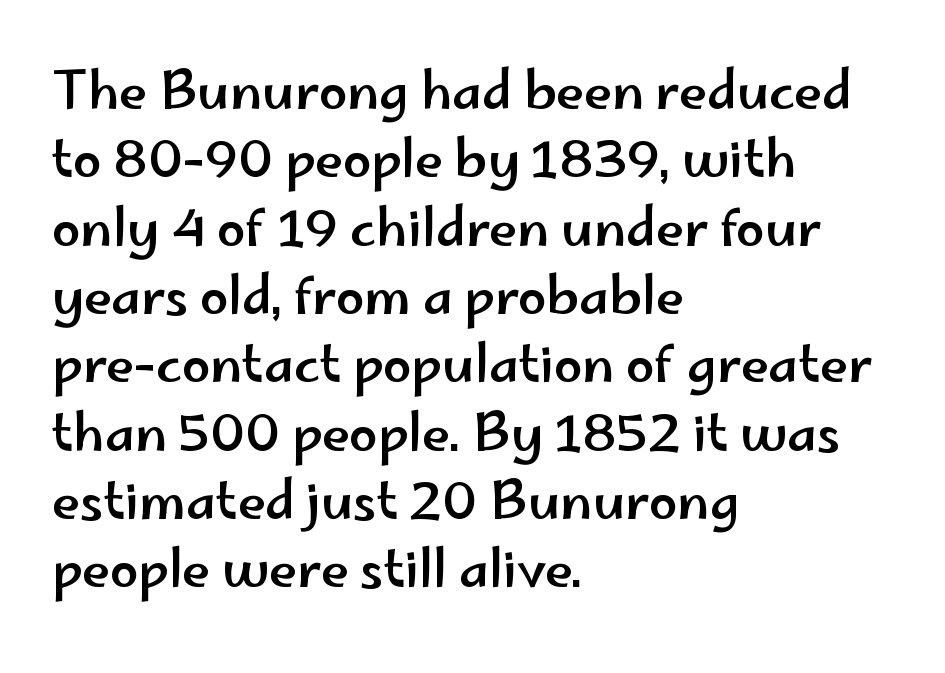
The image shows 51 px wide sans-serif type, upright; set left-aligned, normal line spacing (1.34x), normal letter spacing, not underlined; low stroke contrast and a small x-height.
